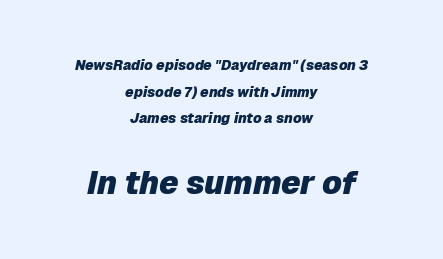
{"italic": "yes", "lean": "right", "slant_degrees": 12, "bold": "yes", "weight": "heavy", "width": "normal", "stroke_contrast": "low", "x_height": "medium", "monospaced": "no", "underline": "no", "align": "center", "line_spacing": "loose", "line_spacing_ratio": 1.91, "letter_spacing": "normal", "letter_spacing_em": 0.0, "larger_block": "second", "size_ratio": 2.29, "glyph_px": 32}
